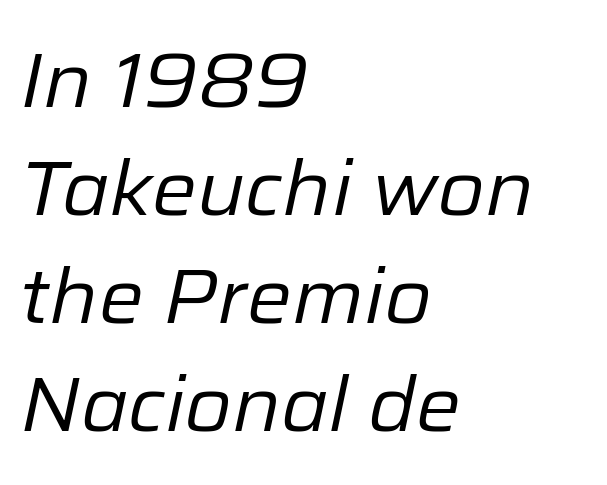
Spacing verdict: proportional, widths tailored to each character. The characters are drawn with everyday or finer stroke widths. It's the slanting kind of type. Type without underlining. The designer left line spacing at the default.
